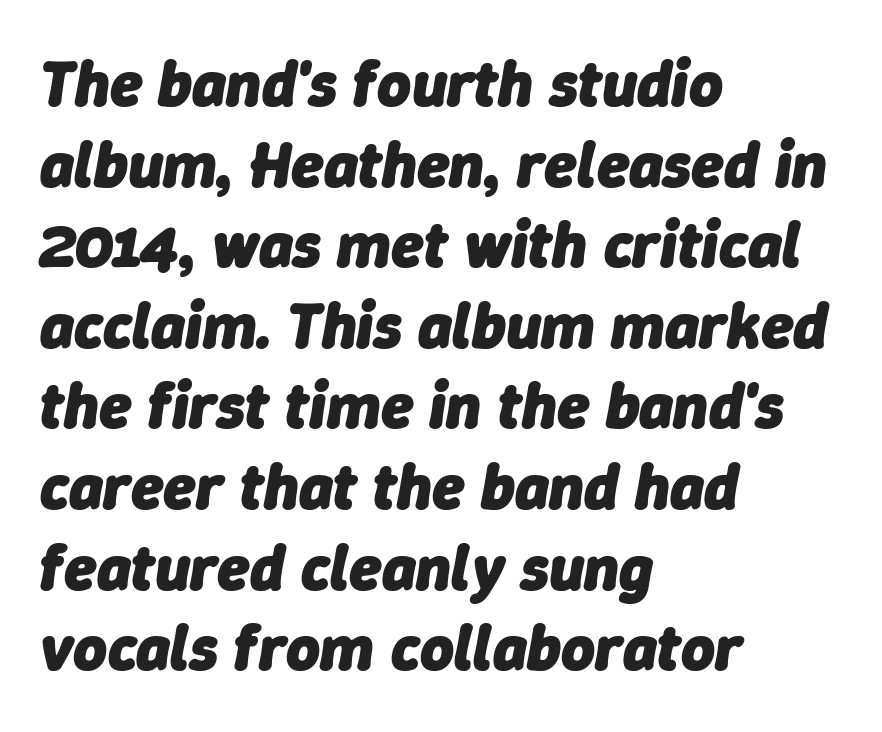
Q: Is the text bold? A: Yes.
Q: Is the text italic (slanted)? A: Yes, it leans right by about 9 degrees.
Q: Is the text underlined? A: No.
Q: How is the paragraph aligned? A: Left-aligned.
Q: Is the spacing between letters normal or unusually wide? A: Normal.
Q: Width (condensed, normal, or wide)? A: Normal.
Q: Stroke contrast? A: Low.
Q: x-height? A: Medium.
Q: Monospaced? A: No.
